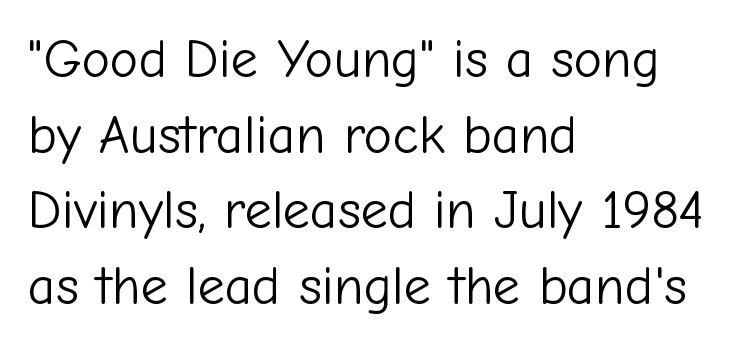
Q: Is the text bold? A: No.
Q: Is the text italic (slanted)? A: No, it is upright.
Q: Is the typeface a serif or a sans-serif typeface? A: Sans-serif.
Q: Is the text underlined? A: No.
Q: How is the paragraph aligned? A: Left-aligned.
Q: Is the spacing between letters normal or unusually wide? A: Normal.
Q: Is the spacing between lines tight, normal or loose? A: Normal.
Q: Width (condensed, normal, or wide)? A: Normal.
Q: Stroke contrast? A: Low.
Q: x-height? A: Medium.
Q: Monospaced? A: No.
